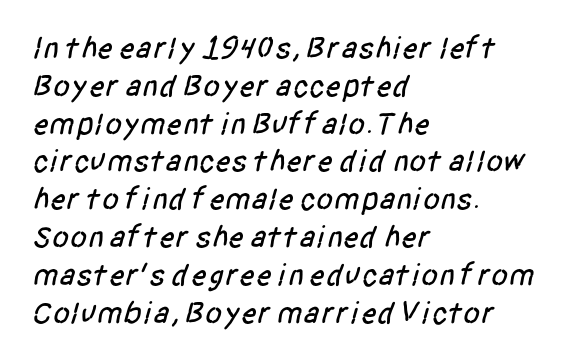
This rendering employs a face without finishing strokes, i.e., a sans-serif. Spacing verdict: proportional, widths tailored to each character. Compared with typical body copy, the letter spacing here is the same. This rendering uses left alignment, leaving the right contour irregular.
